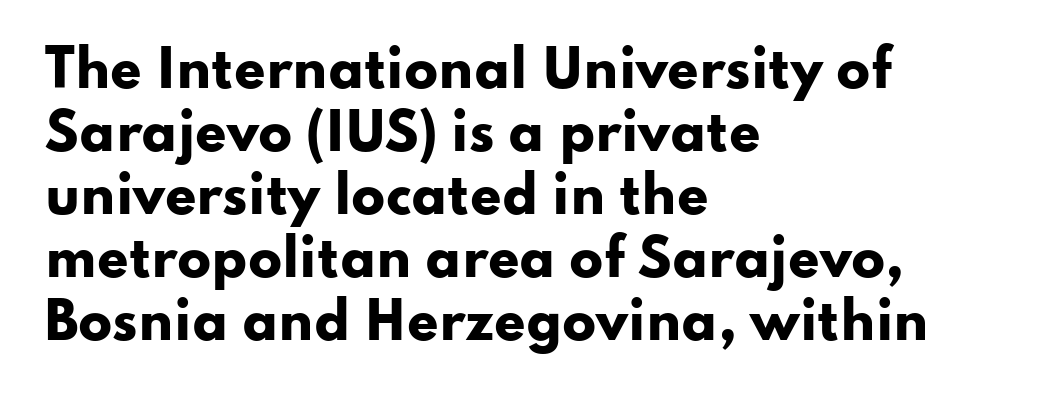
{"serif": "no", "italic": "no", "bold": "yes", "weight": "heavy", "width": "wide", "stroke_contrast": "low", "x_height": "small", "monospaced": "no", "underline": "no", "align": "left", "line_spacing": "normal", "line_spacing_ratio": 1.26, "letter_spacing": "normal", "letter_spacing_em": 0.0, "glyph_px": 50}
